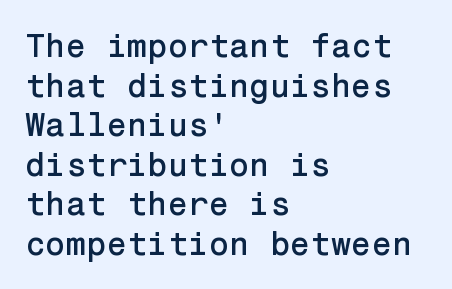
Q: Is the text italic (slanted)? A: No, it is upright.
Q: Is the typeface a serif or a sans-serif typeface? A: Sans-serif.
Q: Is the text underlined? A: No.
Q: How is the paragraph aligned? A: Left-aligned.
Q: Is the spacing between letters normal or unusually wide? A: Normal.
Q: Width (condensed, normal, or wide)? A: Normal.
Q: Stroke contrast? A: Low.
Q: x-height? A: Medium.
